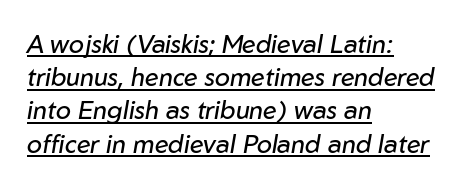
{"italic": "yes", "lean": "right", "slant_degrees": 10, "bold": "no", "underline": "yes", "align": "left", "line_spacing": "normal", "line_spacing_ratio": 1.33, "letter_spacing": "normal", "letter_spacing_em": 0.0, "glyph_px": 25}
